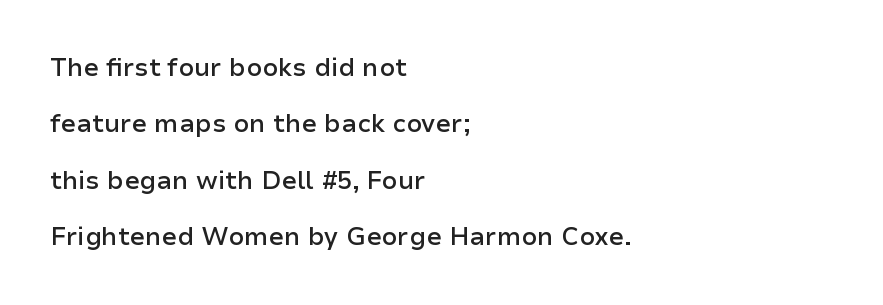
The image shows 25 px text type, upright; set left-aligned, loose line spacing (2.26x), normal letter spacing, not underlined.
